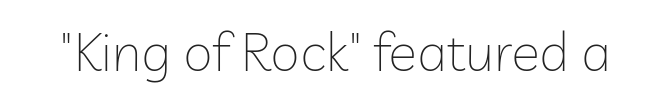
Q: Is the text bold? A: No.
Q: Is the text italic (slanted)? A: No, it is upright.
Q: Is the typeface a serif or a sans-serif typeface? A: Sans-serif.
Q: Is the text underlined? A: No.
Q: Is the spacing between letters normal or unusually wide? A: Normal.
Q: Width (condensed, normal, or wide)? A: Normal.
Q: Stroke contrast? A: Low.
Q: x-height? A: Medium.
Q: Monospaced? A: No.
